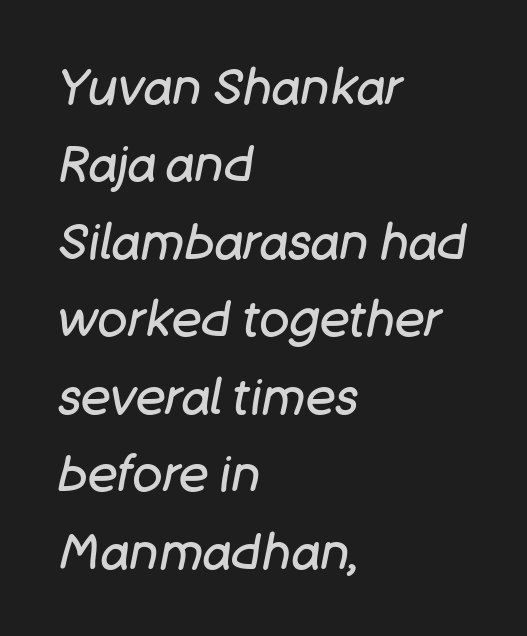
Q: Is the text bold? A: No.
Q: Is the text italic (slanted)? A: Yes, it leans right by about 11 degrees.
Q: Is the text underlined? A: No.
Q: How is the paragraph aligned? A: Left-aligned.
Q: Is the spacing between letters normal or unusually wide? A: Normal.
Q: Is the spacing between lines tight, normal or loose? A: Normal.
Q: Width (condensed, normal, or wide)? A: Normal.
Q: Stroke contrast? A: Low.
Q: x-height? A: Large.
Q: Monospaced? A: No.
